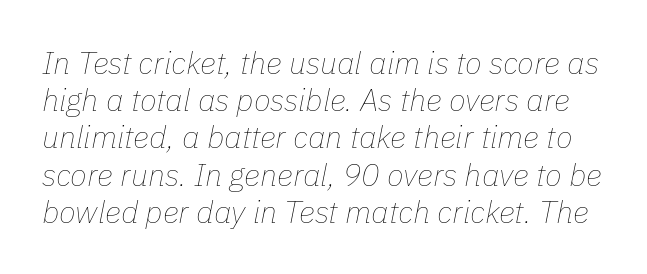
The image shows 31 px thin type, italic (leaning right); set line spacing 1.2x, normal letter spacing, not underlined; low stroke contrast and a medium x-height.
